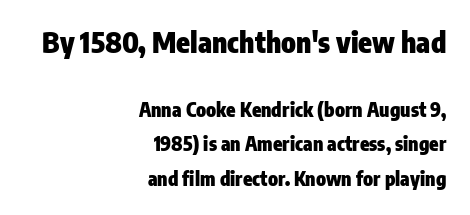
Compared with an ordinary text face, these strokes are far heavier — a full bold. Note the varied advance widths — an 'i' is clearly narrower than an 'm'. Each letter's strokes conclude bluntly, with no projecting serifs. Honestly, the letter spacing is just normal — you wouldn't notice it. Underline: absent.
